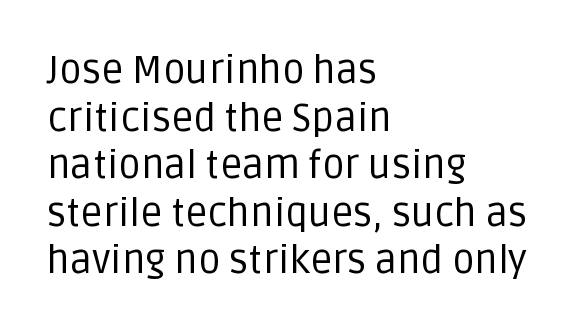
{"serif": "no", "italic": "no", "bold": "no", "weight": "regular", "width": "normal", "stroke_contrast": "low", "x_height": "large", "monospaced": "no", "underline": "no", "align": "left", "line_spacing_ratio": 1.22, "letter_spacing": "normal", "letter_spacing_em": 0.0, "glyph_px": 39}
